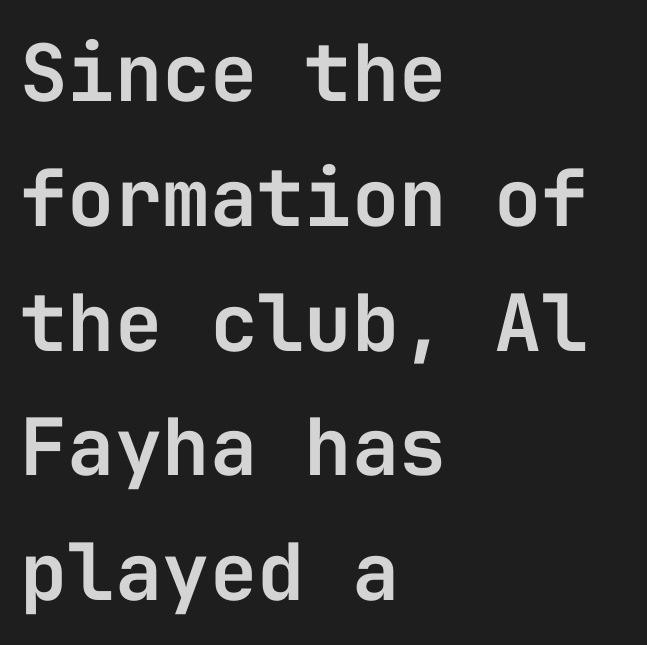
{"serif": "no", "italic": "no", "width": "normal", "stroke_contrast": "low", "x_height": "medium", "monospaced": "yes", "underline": "no", "align": "left", "line_spacing": "normal", "line_spacing_ratio": 1.58, "letter_spacing": "normal", "letter_spacing_em": 0.0, "glyph_px": 79}
